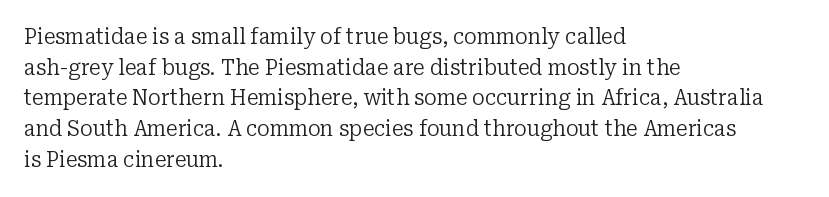
Q: Is the text bold? A: No.
Q: Is the text italic (slanted)? A: No, it is upright.
Q: Is the text underlined? A: No.
Q: How is the paragraph aligned? A: Left-aligned.
Q: Is the spacing between letters normal or unusually wide? A: Normal.
Q: Is the spacing between lines tight, normal or loose? A: Normal.
